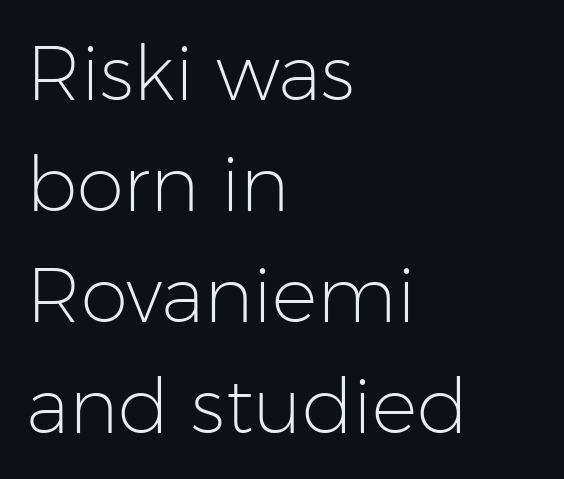
{"serif": "no", "italic": "no", "bold": "no", "weight": "light", "width": "normal", "stroke_contrast": "low", "x_height": "medium", "monospaced": "no", "underline": "no", "align": "left", "line_spacing": "normal", "line_spacing_ratio": 1.46, "letter_spacing": "normal", "letter_spacing_em": 0.0, "glyph_px": 76}
